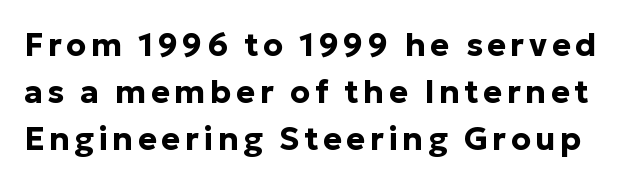
Q: Is the text bold? A: Yes.
Q: Is the text italic (slanted)? A: No, it is upright.
Q: Is the typeface a serif or a sans-serif typeface? A: Sans-serif.
Q: Is the text underlined? A: No.
Q: Is the spacing between lines tight, normal or loose? A: Normal.
Q: Width (condensed, normal, or wide)? A: Normal.
Q: Stroke contrast? A: Low.
Q: x-height? A: Medium.
Q: Monospaced? A: No.
